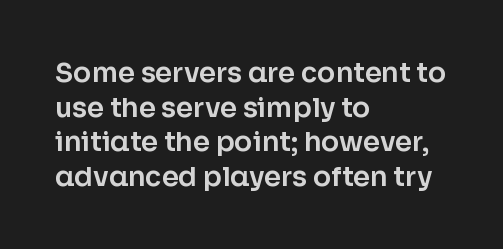
{"italic": "no", "underline": "no", "align": "left", "line_spacing": "normal", "line_spacing_ratio": 1.28, "letter_spacing": "normal", "letter_spacing_em": 0.0, "glyph_px": 27}
